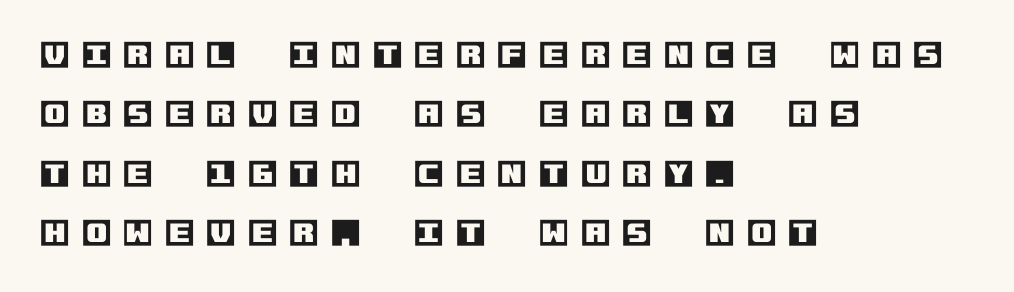
The specimen reads as upright at a glance. Horizontal bands of white between lines are thick stripes. A bare baseline throughout the passage. The paragraph has a hard left edge and a soft right edge.
